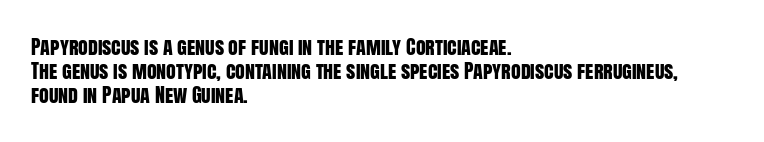
If you drew a line through each stem, it would be perfectly vertical. The line texture is even and compact thanks to regular tracking. Which margin do the lines hug? The left one — the right edge is uneven. Letters rest on an invisible, unmarked baseline.
